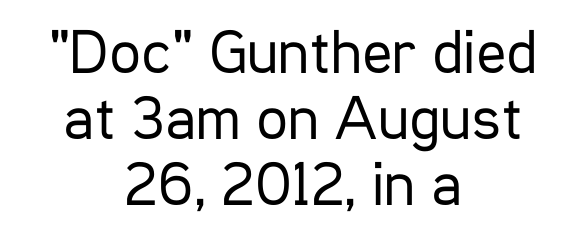
{"serif": "no", "italic": "no", "bold": "no", "weight": "regular", "width": "condensed", "stroke_contrast": "low", "x_height": "medium", "monospaced": "no", "underline": "no", "align": "center", "line_spacing": "tight", "line_spacing_ratio": 1.05, "letter_spacing": "normal", "letter_spacing_em": 0.0, "glyph_px": 63}
